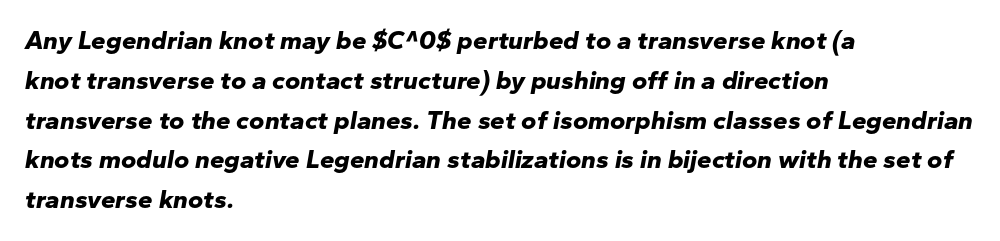
The image shows 26 px bold type, italic (leaning right); set left-aligned, normal line spacing (1.53x), normal letter spacing, not underlined.
